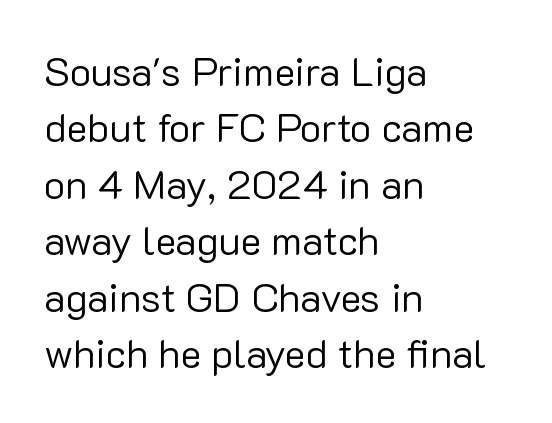
{"serif": "no", "italic": "no", "bold": "no", "weight": "regular", "width": "normal", "stroke_contrast": "low", "x_height": "medium", "monospaced": "no", "underline": "no", "align": "left", "line_spacing": "normal", "line_spacing_ratio": 1.41, "letter_spacing": "normal", "letter_spacing_em": 0.0, "glyph_px": 40}
